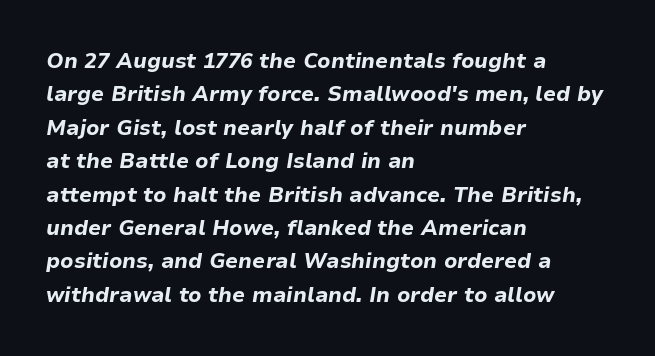
The image shows 21 px bold type, italic (leaning right); set left-aligned, normal line spacing (1.59x), normal letter spacing, not underlined.
